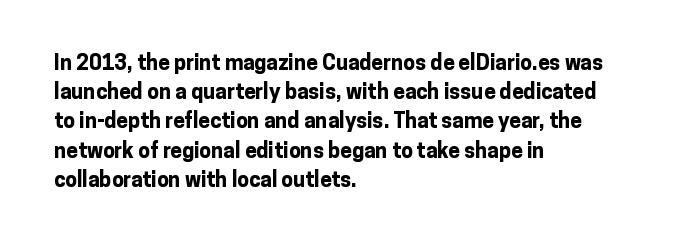
Q: Is the text bold? A: Yes.
Q: Is the text italic (slanted)? A: No, it is upright.
Q: Is the text underlined? A: No.
Q: How is the paragraph aligned? A: Left-aligned.
Q: Is the spacing between letters normal or unusually wide? A: Normal.
Q: Is the spacing between lines tight, normal or loose? A: Normal.
